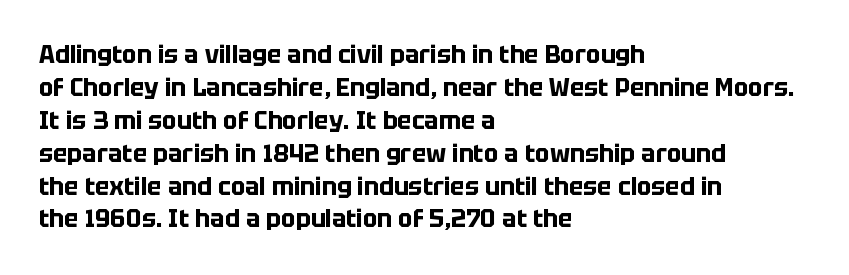
The tracking reads as untouched default to a designer's eye. Check the space under the baseline: it is left empty. The letters stand straight up with perfectly vertical stems. Each line starts at the same left margin while the right side varies. Weight check: bold — yes, fully. These lines sit exactly where default settings would place them.
